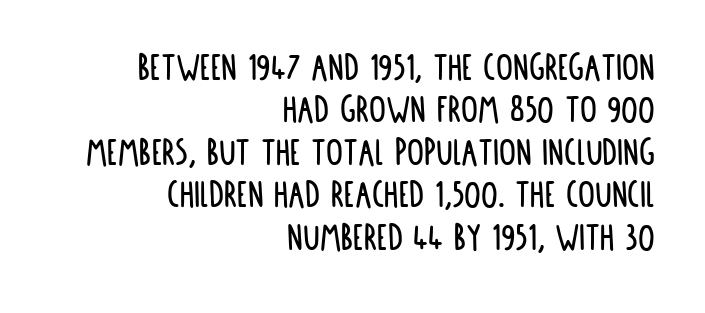
The image shows 42 px condensed sans-serif type, upright; set right-aligned, tight line spacing (1.01x), normal letter spacing, not underlined; low stroke contrast and a large x-height.
